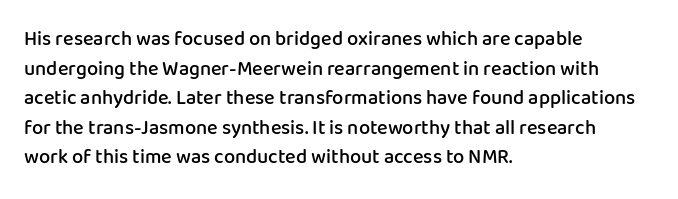
{"italic": "no", "bold": "semi", "underline": "no", "align": "left", "line_spacing": "normal", "line_spacing_ratio": 1.48, "letter_spacing": "normal", "letter_spacing_em": 0.0, "glyph_px": 20}
